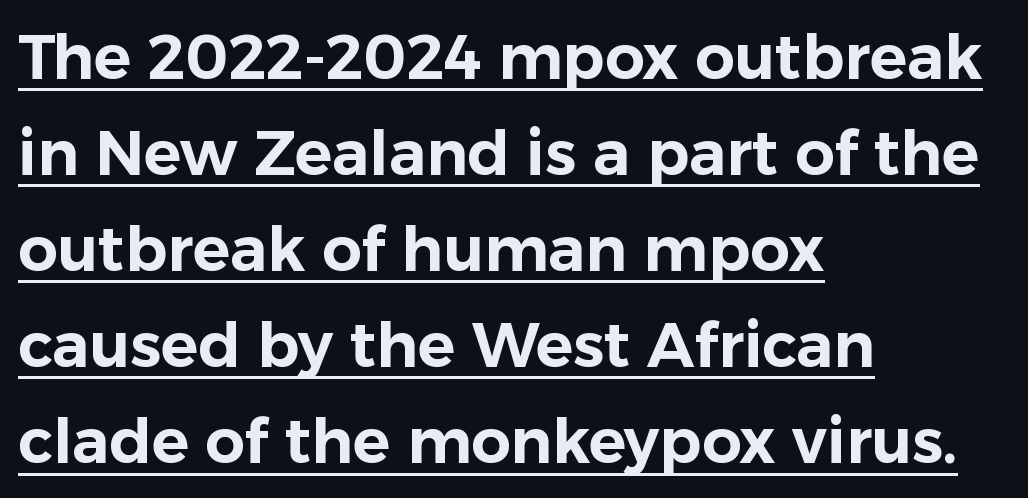
The image shows 62 px sans-serif type, upright; set left-aligned, normal line spacing (1.55x), normal letter spacing, underlined; low stroke contrast and a medium x-height.
